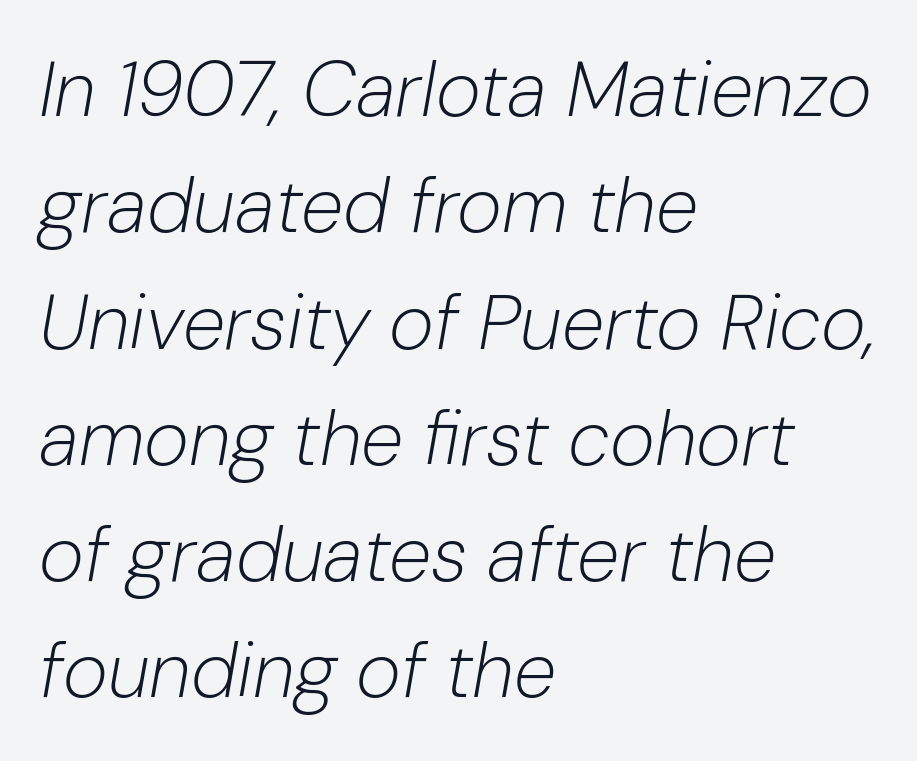
{"italic": "yes", "lean": "right", "slant_degrees": 10, "bold": "no", "weight": "light", "width": "normal", "stroke_contrast": "low", "x_height": "medium", "monospaced": "no", "underline": "no", "align": "left", "line_spacing": "normal", "line_spacing_ratio": 1.51, "letter_spacing": "normal", "letter_spacing_em": 0.0, "glyph_px": 77}
